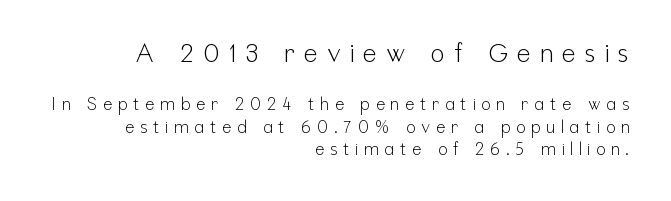
{"italic": "no", "bold": "no", "underline": "no", "align": "right", "line_spacing": "normal", "line_spacing_ratio": 1.32, "letter_spacing": "wide", "letter_spacing_em": 0.35, "larger_block": "first", "size_ratio": 1.53, "glyph_px": 26}
